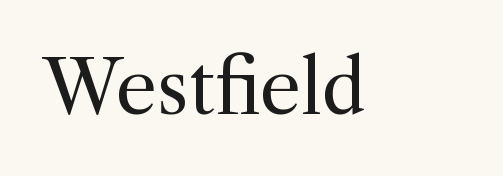
{"serif": "yes", "italic": "no", "bold": "no", "weight": "regular", "width": "normal", "x_height": "medium", "monospaced": "no", "underline": "no", "letter_spacing": "normal", "letter_spacing_em": 0.0, "glyph_px": 73}
